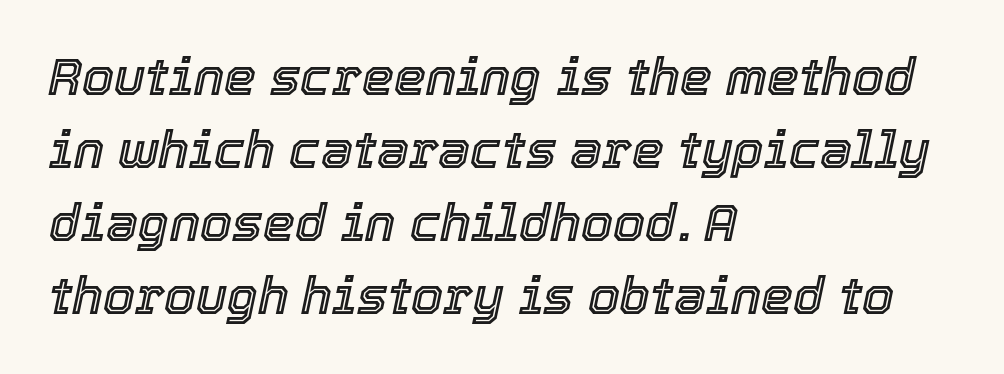
Q: Is the text italic (slanted)? A: Yes, it leans right by about 12 degrees.
Q: Is the text underlined? A: No.
Q: How is the paragraph aligned? A: Left-aligned.
Q: Is the spacing between letters normal or unusually wide? A: Normal.
Q: Is the spacing between lines tight, normal or loose? A: Normal.
Q: Width (condensed, normal, or wide)? A: Normal.
Q: x-height? A: Medium.
Q: Monospaced? A: No.
